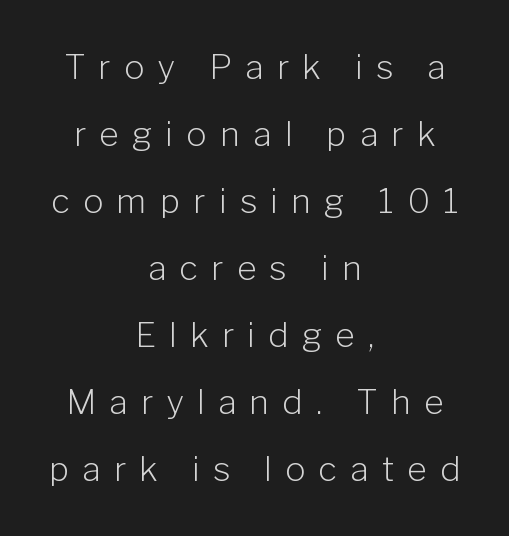
The image shows 34 px light sans-serif type, upright; set centered, loose line spacing (1.97x), unusually wide letter spacing (+0.39 em), not underlined; low stroke contrast and a medium x-height.
